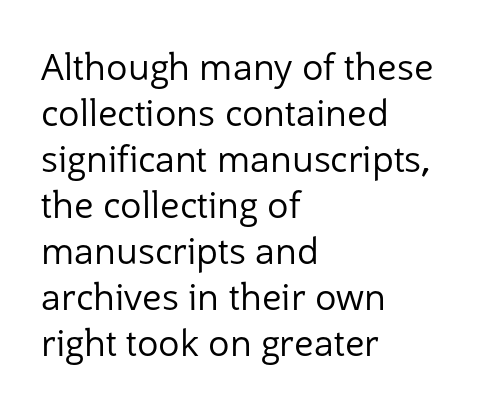
{"serif": "no", "italic": "no", "bold": "no", "weight": "regular", "width": "normal", "stroke_contrast": "low", "x_height": "medium", "monospaced": "no", "underline": "no", "align": "left", "line_spacing": "normal", "line_spacing_ratio": 1.28, "letter_spacing": "normal", "letter_spacing_em": 0.0, "glyph_px": 36}
